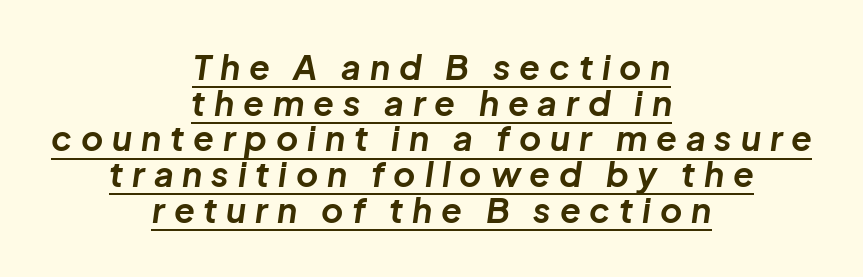
The image shows 34 px bold type, italic (leaning right); set centered, tight line spacing (1.05x), unusually wide letter spacing (+0.26 em), underlined; low stroke contrast and a medium x-height.
